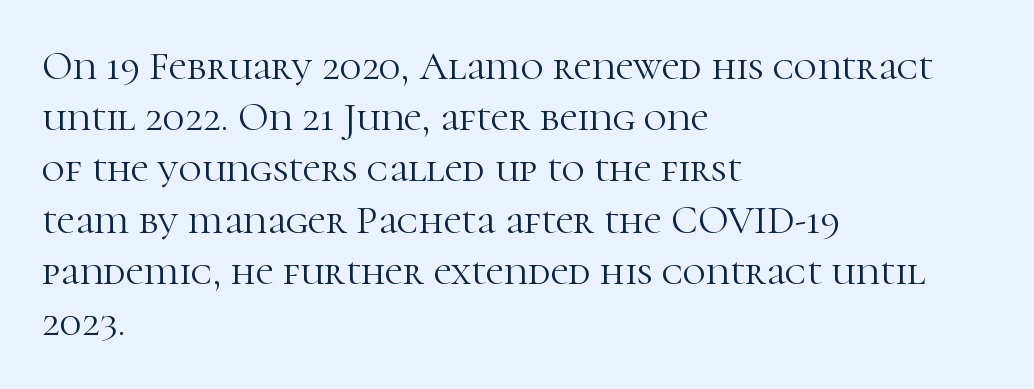
{"serif": "yes", "italic": "no", "bold": "no", "weight": "light", "width": "normal", "stroke_contrast": "high", "x_height": "medium", "monospaced": "no", "underline": "no", "align": "left", "line_spacing": "normal", "line_spacing_ratio": 1.28, "letter_spacing": "normal", "letter_spacing_em": 0.0, "glyph_px": 40}
